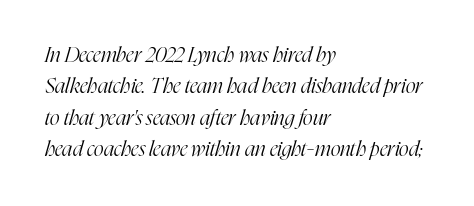
The strokes carry an ordinary text weight at most. The rendering keeps characters at their native spacing. Type without underlining. Italic? Definitely — the glyphs are oblique. The lines are quadded left.
